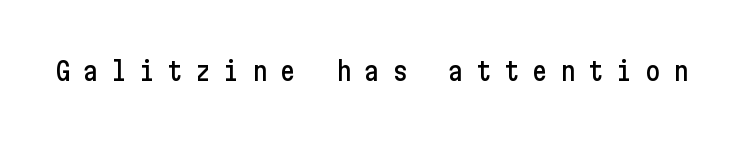
{"italic": "no", "underline": "no", "letter_spacing": "wide", "letter_spacing_em": 0.48, "glyph_px": 26}
